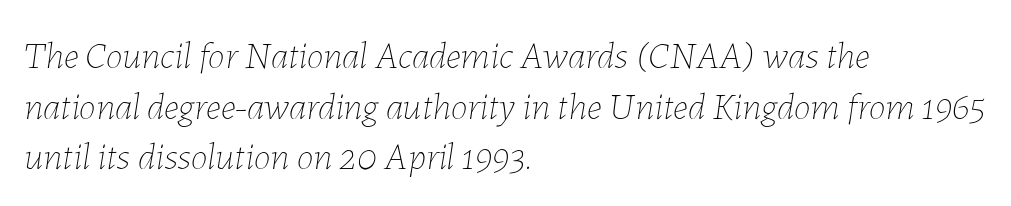
The image shows 38 px thin type, italic (leaning right); set left-aligned, normal line spacing (1.33x), normal letter spacing, not underlined; low stroke contrast and a medium x-height.
